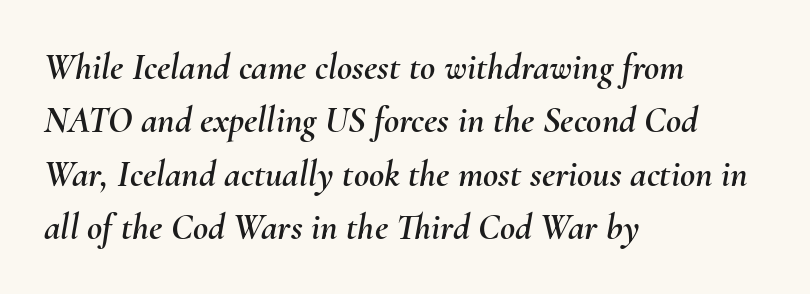
Q: Is the text italic (slanted)? A: Yes, it leans right by about 10 degrees.
Q: Is the text underlined? A: No.
Q: How is the paragraph aligned? A: Left-aligned.
Q: Is the spacing between letters normal or unusually wide? A: Normal.
Q: Is the spacing between lines tight, normal or loose? A: Normal.
Q: Width (condensed, normal, or wide)? A: Normal.
Q: Stroke contrast? A: Medium.
Q: x-height? A: Small.
Q: Monospaced? A: No.
